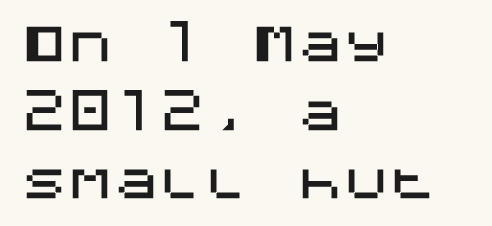
Posture: upright roman. The space beneath each line is pristine and unruled. Check where the strokes stop: nothing finishes them off — pure sans. The rows are spaced the way most documents space them. The passage is arranged the way most books set body copy — flush left. This rendering leaves character spacing at its baseline value.
